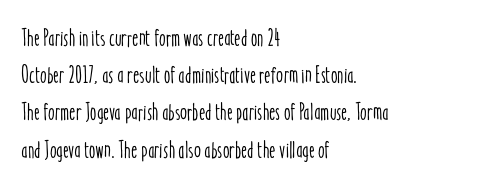
Q: Is the text italic (slanted)? A: No, it is upright.
Q: Is the text underlined? A: No.
Q: How is the paragraph aligned? A: Left-aligned.
Q: Is the spacing between letters normal or unusually wide? A: Normal.
Q: Is the spacing between lines tight, normal or loose? A: Normal.
